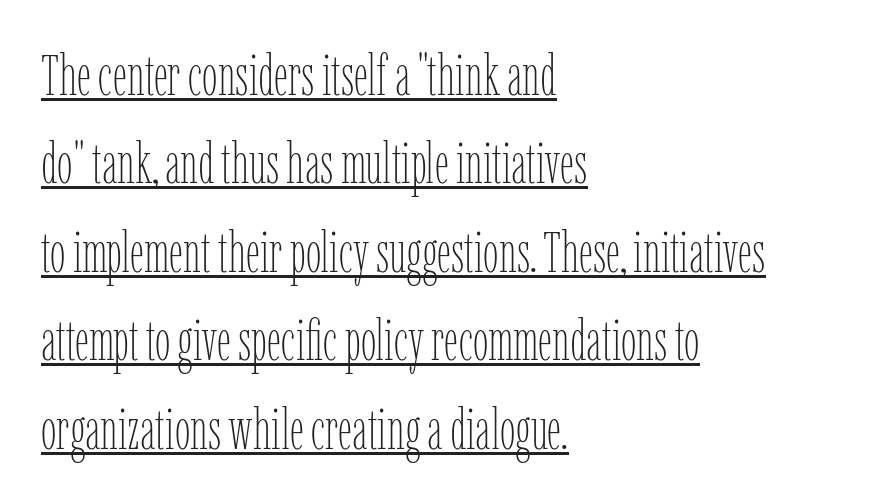
{"italic": "no", "bold": "no", "weight": "thin", "width": "condensed", "stroke_contrast": "low", "x_height": "medium", "monospaced": "no", "underline": "yes", "align": "left", "line_spacing": "normal", "line_spacing_ratio": 1.58, "letter_spacing": "normal", "letter_spacing_em": 0.0, "glyph_px": 56}
